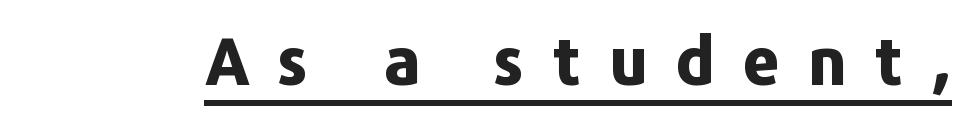
The image shows 65 px bold sans-serif type, upright; set unusually wide letter spacing (+0.43 em), underlined; low stroke contrast and a medium x-height.
